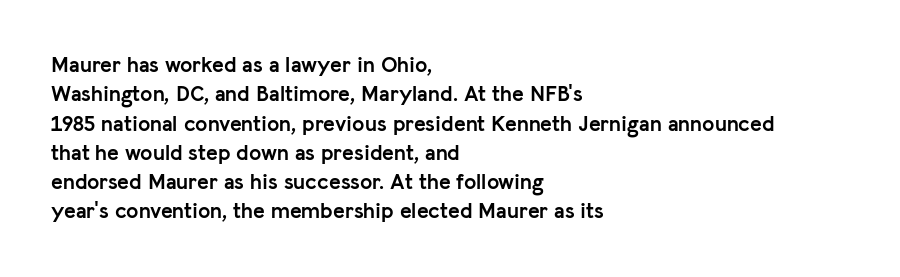
Every character sits straight up, as roman type does. Visually the block forms a straight wall on the left and a jagged coastline on the right. I'd describe the lettering as bold — thick and assertive. Unmarked baselines from the first word to the last.
